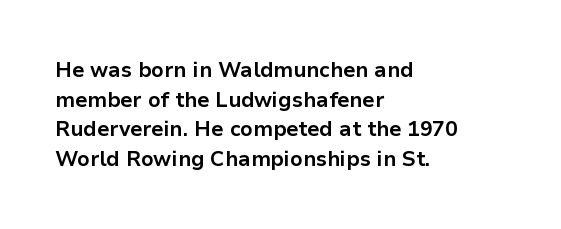
The image shows 21 px bold type, upright; set left-aligned, normal line spacing (1.41x), normal letter spacing, not underlined.
